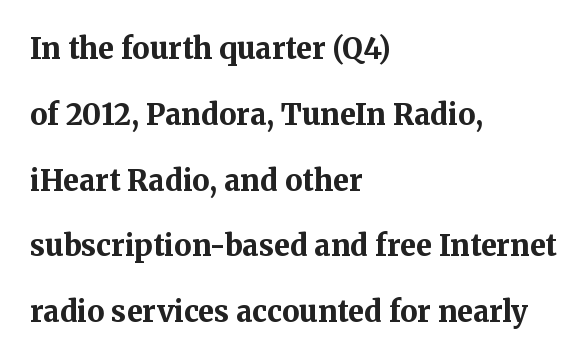
Q: Is the text bold? A: Yes.
Q: Is the text italic (slanted)? A: No, it is upright.
Q: Is the typeface a serif or a sans-serif typeface? A: Serif.
Q: Is the text underlined? A: No.
Q: How is the paragraph aligned? A: Left-aligned.
Q: Is the spacing between letters normal or unusually wide? A: Normal.
Q: Is the spacing between lines tight, normal or loose? A: Loose.
Q: Width (condensed, normal, or wide)? A: Normal.
Q: Stroke contrast? A: Medium.
Q: x-height? A: Medium.
Q: Monospaced? A: No.
